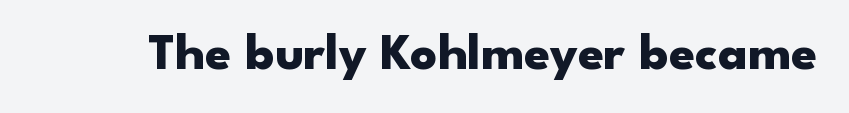
The image shows 52 px heavy, wide sans-serif type, upright; set normal letter spacing, not underlined; low stroke contrast and a small x-height.
